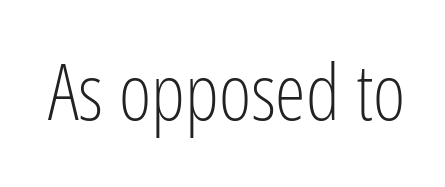
Rendered with straight, roman letterforms. Font category for this specimen: sans-serif. Honestly, the letter spacing is just normal — you wouldn't notice it. Letters have the restrained weight of plain body copy at most. Think of a printed novel: that variable character pitch is what you see here. Honestly, there is no underline to notice here at all.
